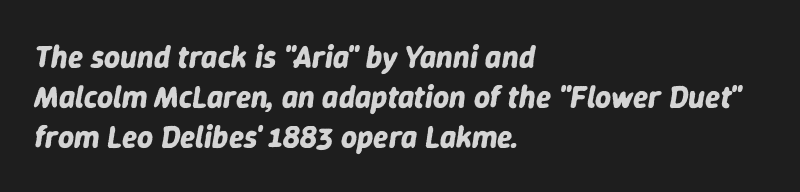
{"italic": "yes", "lean": "right", "slant_degrees": 9, "bold": "yes", "weight": "bold", "width": "normal", "stroke_contrast": "low", "x_height": "medium", "monospaced": "no", "underline": "no", "align": "left", "line_spacing": "normal", "line_spacing_ratio": 1.29, "letter_spacing": "normal", "letter_spacing_em": 0.0, "glyph_px": 31}
